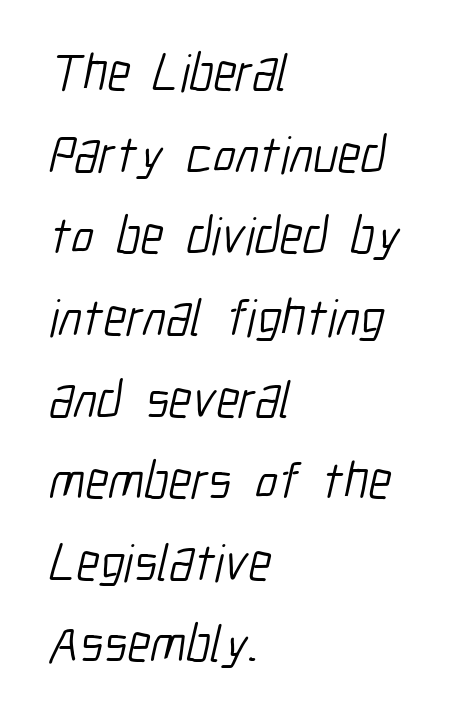
Q: Is the text bold? A: No.
Q: Is the typeface a serif or a sans-serif typeface? A: Sans-serif.
Q: Is the text underlined? A: No.
Q: How is the paragraph aligned? A: Left-aligned.
Q: Is the spacing between letters normal or unusually wide? A: Normal.
Q: Is the spacing between lines tight, normal or loose? A: Normal.
Q: Width (condensed, normal, or wide)? A: Condensed.
Q: Stroke contrast? A: Low.
Q: x-height? A: Medium.
Q: Monospaced? A: No.
